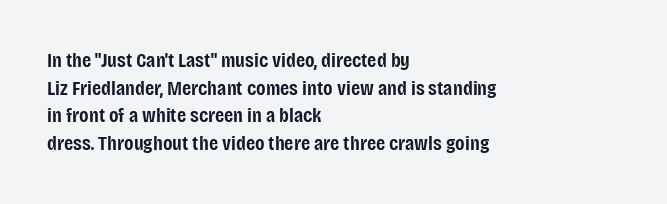
{"italic": "no", "bold": "semi", "underline": "no", "align": "left", "line_spacing": "normal", "line_spacing_ratio": 1.32, "letter_spacing": "normal", "letter_spacing_em": 0.0, "glyph_px": 21}
